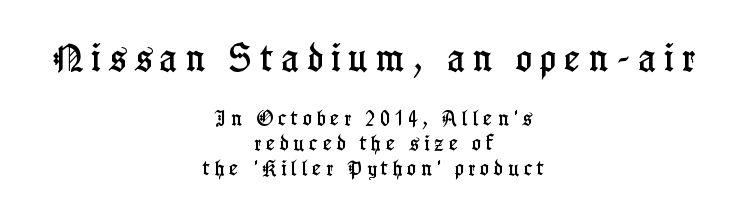
{"serif": "yes", "italic": "no", "width": "condensed", "stroke_contrast": "low", "x_height": "medium", "monospaced": "no", "underline": "no", "align": "center", "line_spacing": "normal", "line_spacing_ratio": 1.47, "letter_spacing": "wide", "letter_spacing_em": 0.28, "larger_block": "first", "size_ratio": 1.76, "glyph_px": 30}
